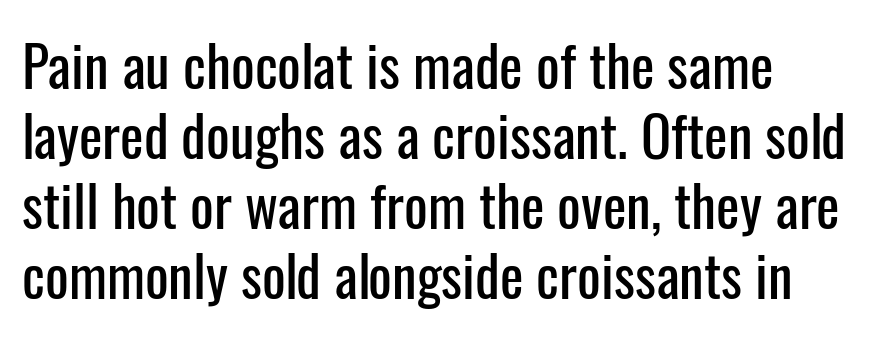
The image shows 56 px condensed sans-serif type, upright; set left-aligned, normal line spacing (1.25x), normal letter spacing, not underlined; low stroke contrast and a medium x-height.
